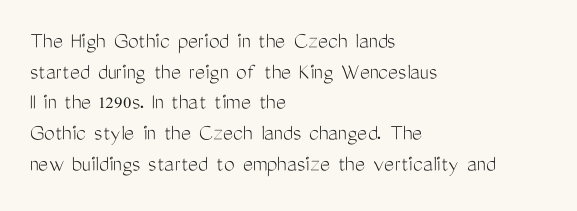
The image shows 24 px text type, upright; set left-aligned, normal line spacing (1.28x), normal letter spacing, not underlined.
